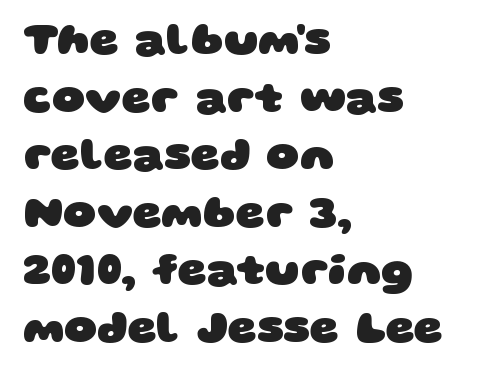
{"serif": "no", "bold": "yes", "weight": "heavy", "width": "wide", "stroke_contrast": "low", "x_height": "large", "monospaced": "no", "underline": "no", "align": "left", "line_spacing": "normal", "line_spacing_ratio": 1.28, "letter_spacing": "normal", "letter_spacing_em": 0.0, "glyph_px": 45}
